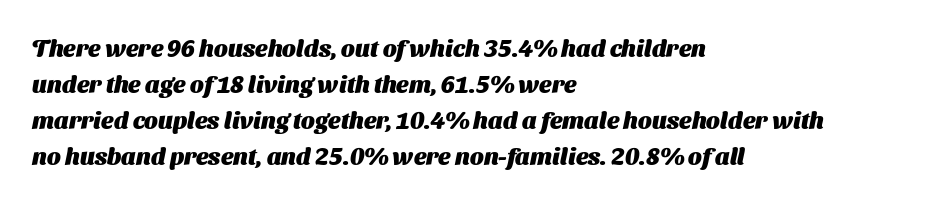
Q: Is the text bold? A: Yes.
Q: Is the text underlined? A: No.
Q: How is the paragraph aligned? A: Left-aligned.
Q: Is the spacing between letters normal or unusually wide? A: Normal.
Q: Is the spacing between lines tight, normal or loose? A: Normal.
